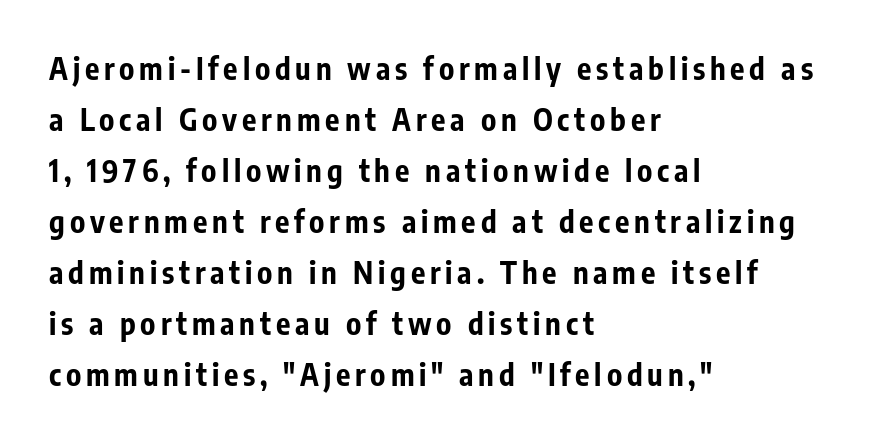
The image shows 30 px bold, condensed sans-serif type, upright; set left-aligned, normal line spacing (1.7x), not underlined; low stroke contrast and a medium x-height.
